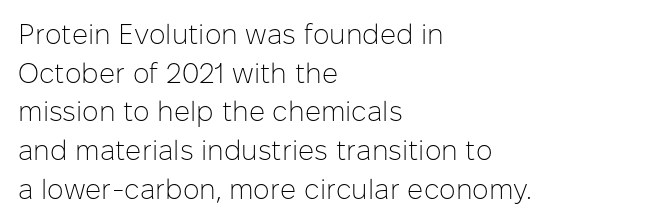
{"serif": "no", "italic": "no", "bold": "no", "weight": "light", "width": "normal", "stroke_contrast": "low", "x_height": "medium", "monospaced": "no", "underline": "no", "align": "left", "line_spacing": "normal", "line_spacing_ratio": 1.38, "letter_spacing": "normal", "letter_spacing_em": 0.0, "glyph_px": 28}
